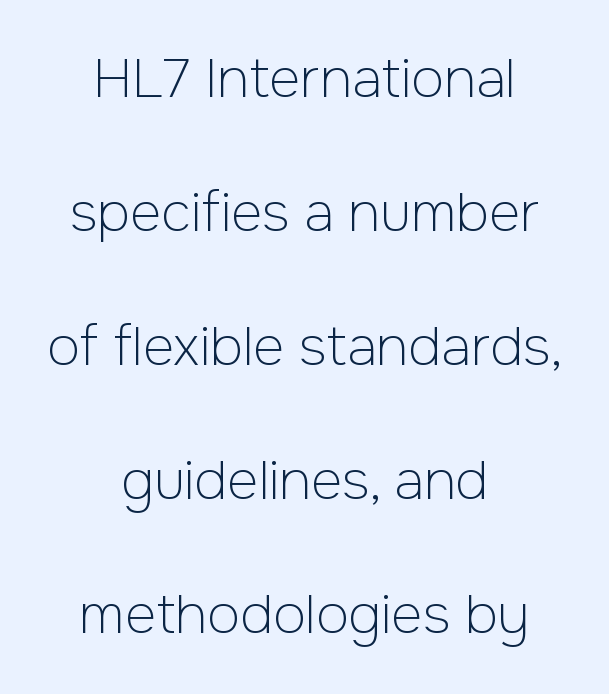
{"serif": "no", "italic": "no", "bold": "no", "weight": "light", "width": "normal", "stroke_contrast": "low", "x_height": "medium", "monospaced": "no", "underline": "no", "align": "center", "line_spacing": "loose", "line_spacing_ratio": 2.48, "letter_spacing": "normal", "letter_spacing_em": 0.0, "glyph_px": 54}
